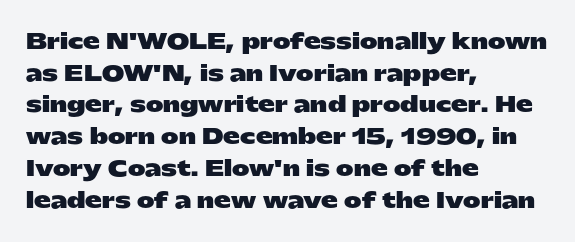
This is roman type, the default non-slanted kind. Observe the ordinary spacing: letters are neighbours, not strangers. The space between consecutive lines is moderate. Leftover space on each line is placed entirely after the last word. The string is rendered with underlining switched off. What weight is shown? A full bold with thick strokes.
